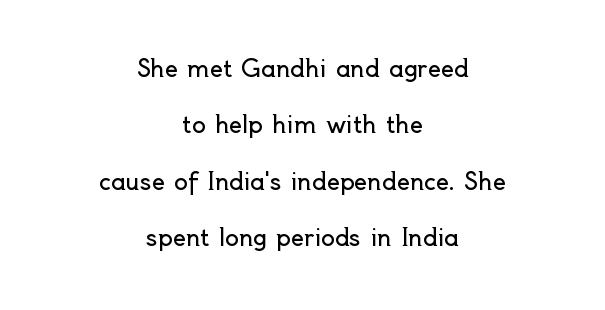
Every stem runs plumb, perpendicular to the baseline. The compositor balanced each line on the midline. The glyphs are unaccompanied by any horizontal stroke below them. The letters look calm and open, with moderate or lighter stems.
